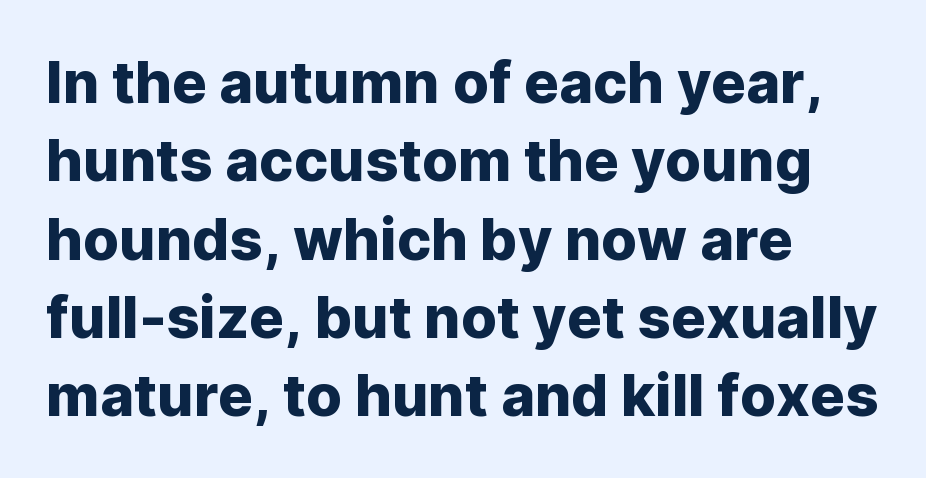
Q: Is the text italic (slanted)? A: No, it is upright.
Q: Is the typeface a serif or a sans-serif typeface? A: Sans-serif.
Q: Is the text underlined? A: No.
Q: How is the paragraph aligned? A: Left-aligned.
Q: Is the spacing between letters normal or unusually wide? A: Normal.
Q: Is the spacing between lines tight, normal or loose? A: Normal.
Q: Width (condensed, normal, or wide)? A: Normal.
Q: Stroke contrast? A: Low.
Q: x-height? A: Medium.
Q: Monospaced? A: No.
